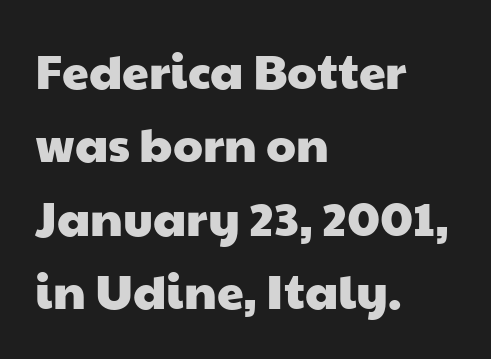
Words appear dense and cohesive because spacing is normal. A bare baseline throughout the passage. The setting favours the left margin, as ordinary paragraphs usually do. Classification — sans serif. Compared with typical paragraphs, the rows here are spaced about the same. Proportional: the letters do not fall into vertical columns.
